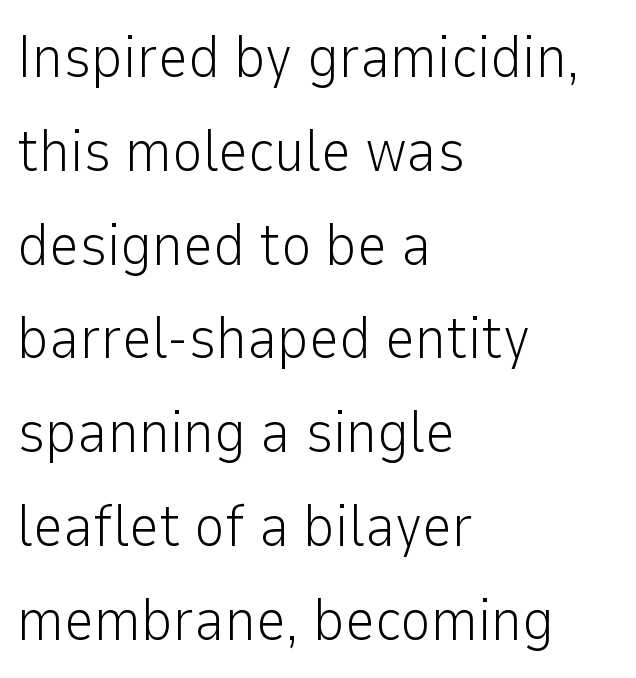
The image shows 59 px light sans-serif type, upright; set left-aligned, normal line spacing (1.59x), normal letter spacing, not underlined; low stroke contrast and a medium x-height.
